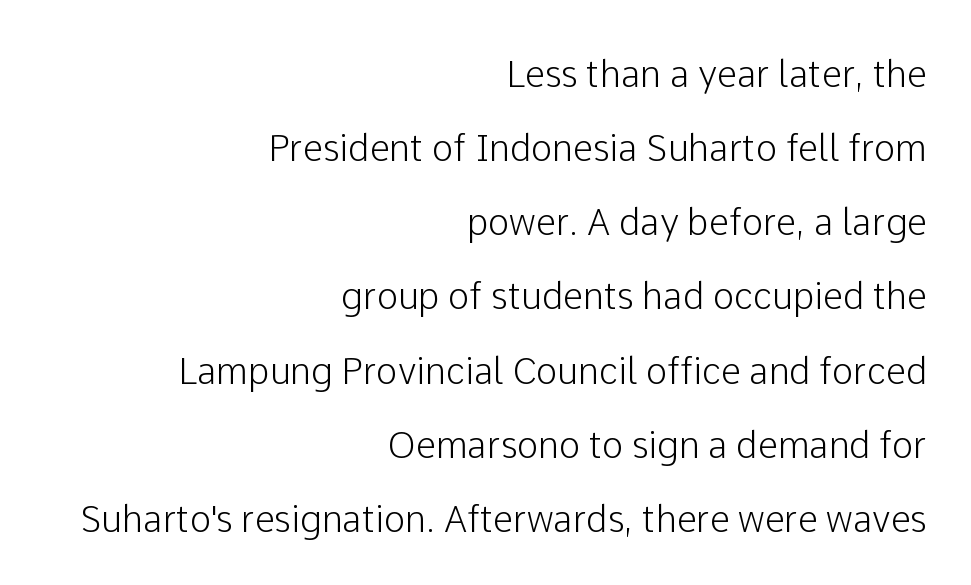
{"serif": "no", "italic": "no", "width": "normal", "stroke_contrast": "low", "x_height": "medium", "monospaced": "no", "underline": "no", "align": "right", "line_spacing": "loose", "line_spacing_ratio": 2.06, "letter_spacing": "normal", "letter_spacing_em": 0.0, "glyph_px": 36}
